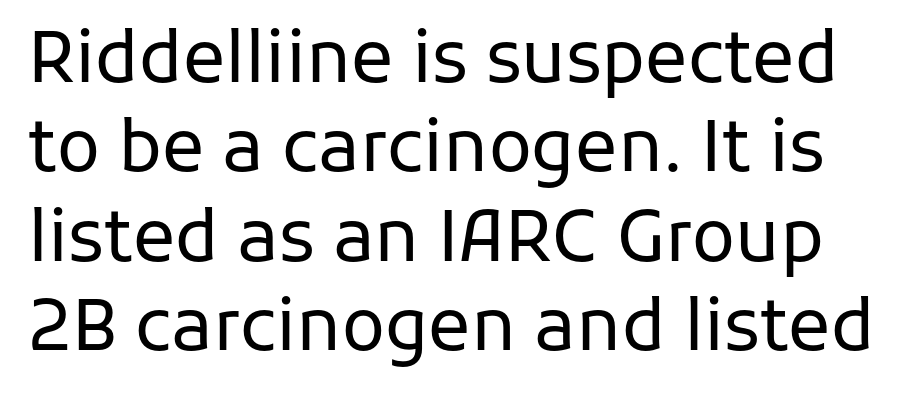
{"serif": "no", "italic": "no", "bold": "no", "weight": "regular", "width": "normal", "stroke_contrast": "low", "x_height": "medium", "monospaced": "no", "underline": "no", "line_spacing": "normal", "line_spacing_ratio": 1.26, "letter_spacing": "normal", "letter_spacing_em": 0.0, "glyph_px": 71}
